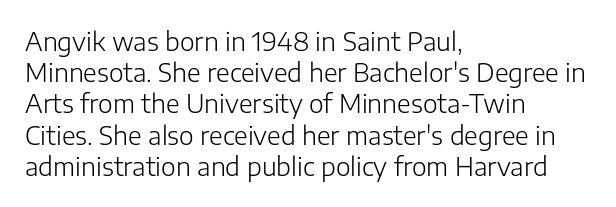
Spacing between characters is what you'd get straight out of the box. Ordinary non-slanted type is in use. The compositor pushed each line to the left boundary. Rows of type keep a routine distance in the vertical direction.
